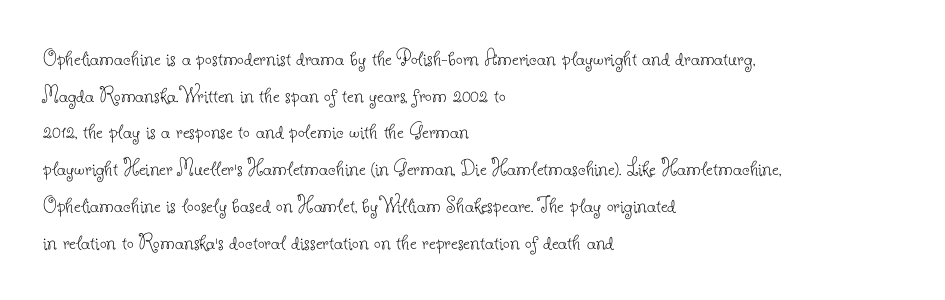
The image shows 24 px text type, upright; set left-aligned, normal line spacing (1.53x), normal letter spacing, not underlined.
